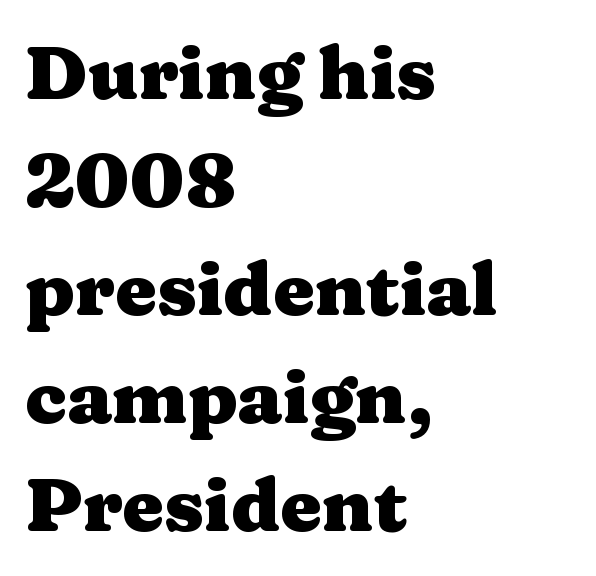
Q: Is the text bold? A: Yes.
Q: Is the text italic (slanted)? A: No, it is upright.
Q: Is the typeface a serif or a sans-serif typeface? A: Serif.
Q: Is the text underlined? A: No.
Q: How is the paragraph aligned? A: Left-aligned.
Q: Is the spacing between letters normal or unusually wide? A: Normal.
Q: Is the spacing between lines tight, normal or loose? A: Normal.
Q: Width (condensed, normal, or wide)? A: Wide.
Q: Stroke contrast? A: Medium.
Q: x-height? A: Medium.
Q: Monospaced? A: No.
